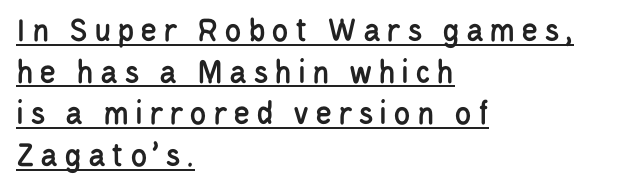
The image shows 35 px condensed sans-serif type, upright; set left-aligned, line spacing 1.19x, underlined; low stroke contrast and a large x-height.
